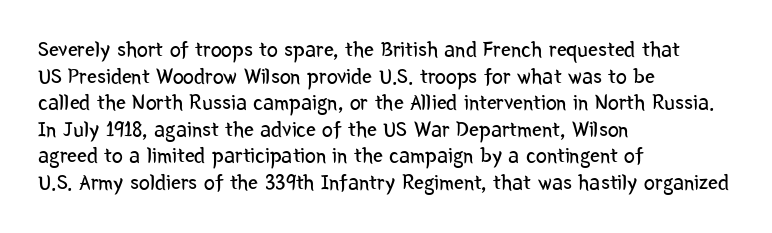
Q: Is the text bold? A: No.
Q: Is the text italic (slanted)? A: No, it is upright.
Q: Is the text underlined? A: No.
Q: How is the paragraph aligned? A: Left-aligned.
Q: Is the spacing between letters normal or unusually wide? A: Normal.
